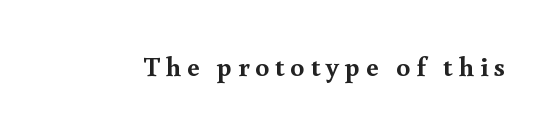
{"serif": "yes", "italic": "no", "bold": "yes", "weight": "semibold", "width": "normal", "x_height": "small", "monospaced": "no", "underline": "no", "letter_spacing": "wide", "letter_spacing_em": 0.21, "glyph_px": 28}
